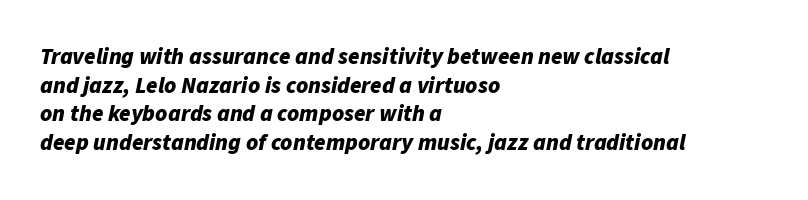
{"italic": "yes", "lean": "right", "slant_degrees": 11, "bold": "yes", "underline": "no", "align": "left", "line_spacing_ratio": 1.24, "letter_spacing": "normal", "letter_spacing_em": 0.0, "glyph_px": 23}
